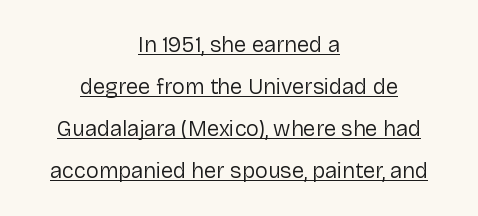
The image shows 22 px text type, upright; set centered, loose line spacing (1.91x), normal letter spacing, underlined.
